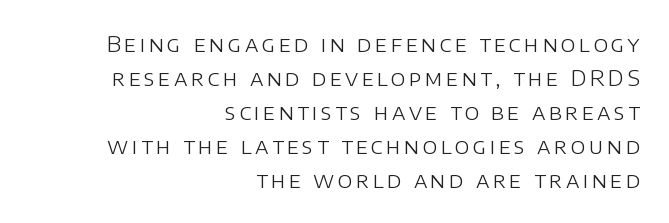
Honestly, there is no underline to notice here at all. This is the regular roman posture of the typeface. The block of text has a typical density, with ordinary space between rows. The passage shown is not bold in any degree. The rag falls on the left side of this text block.
